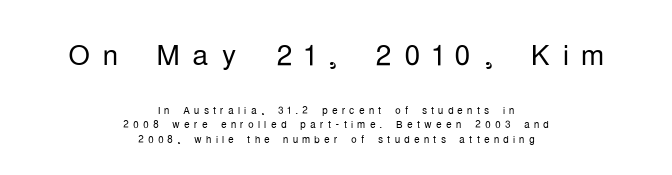
The image shows 40 px light, condensed sans-serif type, upright; set centered, tight line spacing (1.04x), unusually wide letter spacing (+0.3 em), not underlined; the first (top) block is 2.86x larger; low stroke contrast and a medium x-height.
